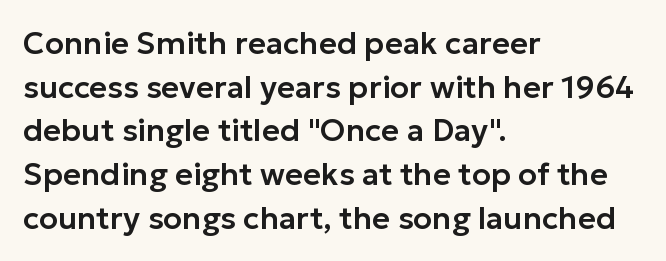
{"serif": "no", "italic": "no", "width": "normal", "stroke_contrast": "low", "x_height": "medium", "monospaced": "no", "underline": "no", "align": "left", "line_spacing": "normal", "line_spacing_ratio": 1.41, "letter_spacing": "normal", "letter_spacing_em": 0.0, "glyph_px": 31}
